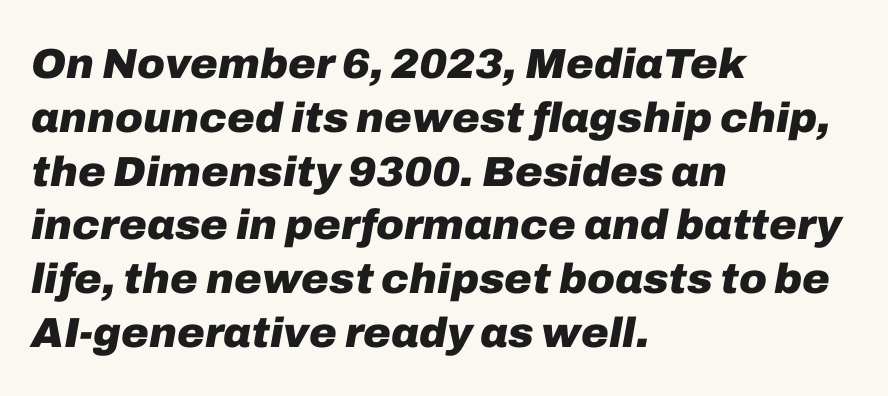
Pretty heavy lettering here — definitely bold. Does the leading feel generous? No, just average. The text carries the slant typical of an italic or oblique font. No word sits above an underline. Line beginnings align vertically; line endings do not.
